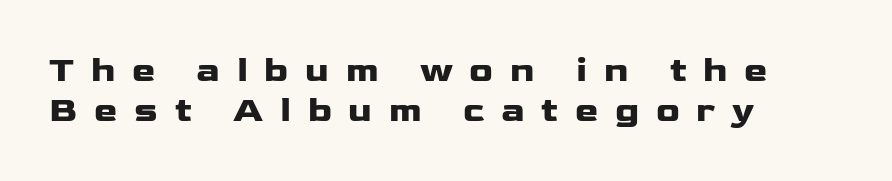
The image shows 35 px heavy, wide sans-serif type, upright; set left-aligned, tight line spacing (1.13x), unusually wide letter spacing (+0.48 em), not underlined; low stroke contrast and a medium x-height.
